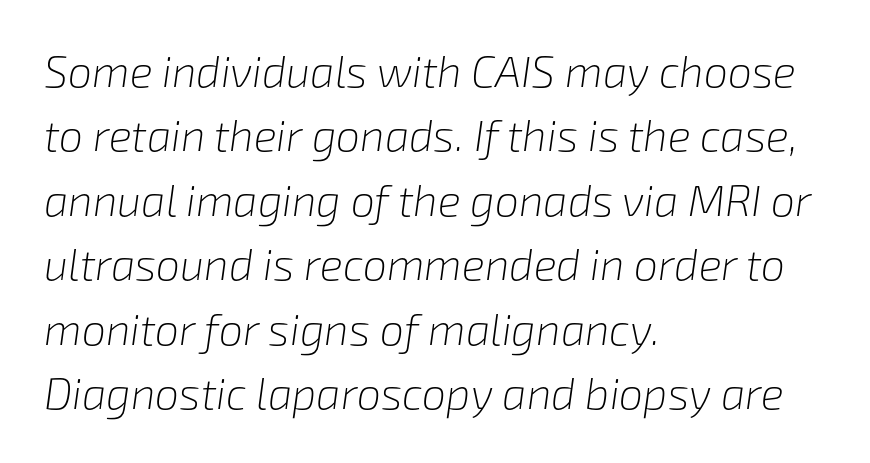
Q: Is the text bold? A: No.
Q: Is the text italic (slanted)? A: Yes, it leans right by about 8 degrees.
Q: Is the text underlined? A: No.
Q: How is the paragraph aligned? A: Left-aligned.
Q: Is the spacing between letters normal or unusually wide? A: Normal.
Q: Is the spacing between lines tight, normal or loose? A: Normal.
Q: Width (condensed, normal, or wide)? A: Normal.
Q: Stroke contrast? A: Low.
Q: x-height? A: Medium.
Q: Monospaced? A: No.
